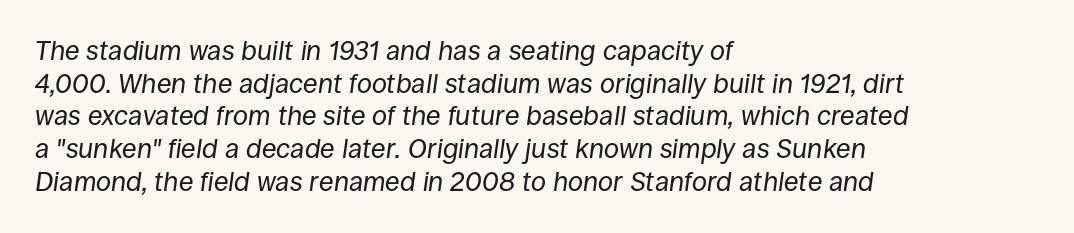
{"italic": "yes", "lean": "right", "slant_degrees": 8, "bold": "no", "underline": "no", "align": "left", "line_spacing_ratio": 1.21, "letter_spacing": "normal", "letter_spacing_em": 0.0, "glyph_px": 27}
